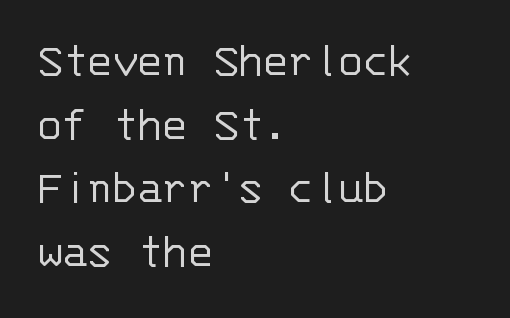
Q: Is the text bold? A: No.
Q: Is the text italic (slanted)? A: No, it is upright.
Q: Is the typeface a serif or a sans-serif typeface? A: Sans-serif.
Q: Is the text underlined? A: No.
Q: How is the paragraph aligned? A: Left-aligned.
Q: Is the spacing between letters normal or unusually wide? A: Normal.
Q: Is the spacing between lines tight, normal or loose? A: Normal.
Q: Width (condensed, normal, or wide)? A: Normal.
Q: Stroke contrast? A: Low.
Q: x-height? A: Large.
Q: Monospaced? A: Yes.
